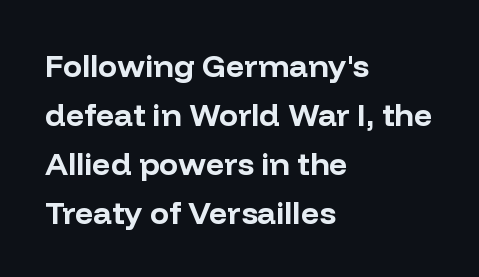
{"serif": "no", "italic": "no", "bold": "yes", "weight": "bold", "width": "normal", "stroke_contrast": "low", "x_height": "medium", "monospaced": "no", "underline": "no", "align": "left", "line_spacing": "normal", "line_spacing_ratio": 1.53, "letter_spacing": "normal", "letter_spacing_em": 0.0, "glyph_px": 32}
